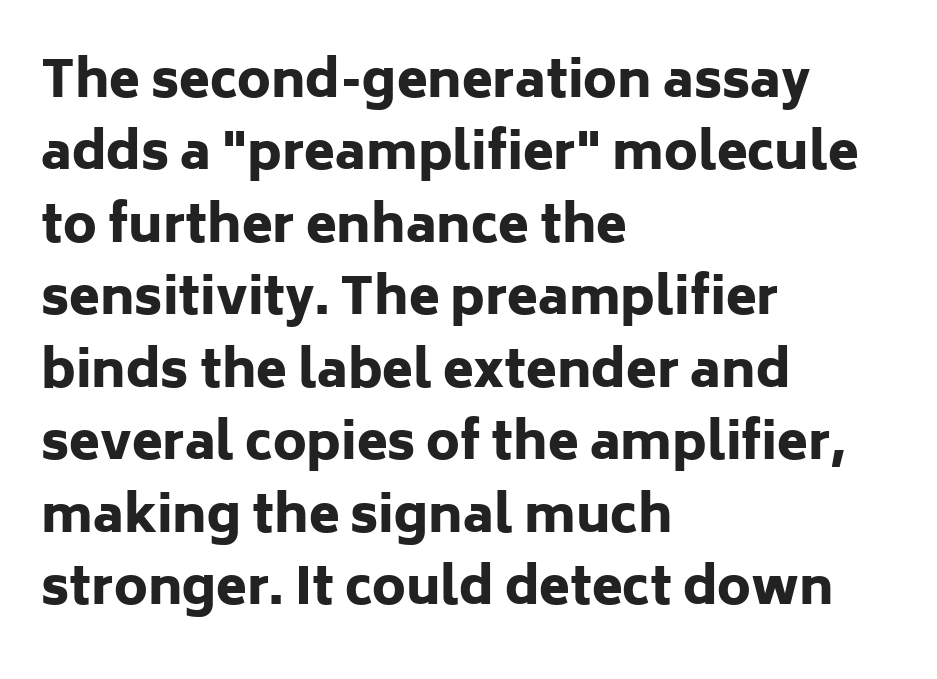
Q: Is the text bold? A: Yes.
Q: Is the text italic (slanted)? A: No, it is upright.
Q: Is the typeface a serif or a sans-serif typeface? A: Sans-serif.
Q: Is the text underlined? A: No.
Q: How is the paragraph aligned? A: Left-aligned.
Q: Is the spacing between letters normal or unusually wide? A: Normal.
Q: Is the spacing between lines tight, normal or loose? A: Normal.
Q: Width (condensed, normal, or wide)? A: Normal.
Q: Stroke contrast? A: Low.
Q: x-height? A: Medium.
Q: Monospaced? A: No.
